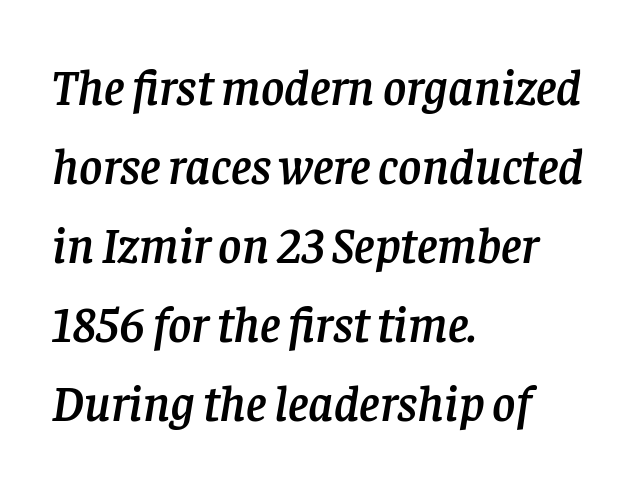
The image shows 50 px serif type, italic (leaning right); set left-aligned, normal line spacing (1.58x), normal letter spacing, not underlined; low stroke contrast and a large x-height.
